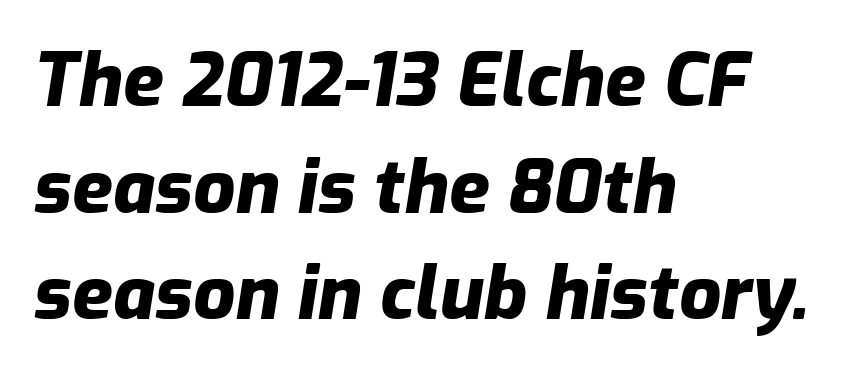
Q: Is the text bold? A: Yes.
Q: Is the text italic (slanted)? A: Yes, it leans right by about 9 degrees.
Q: Is the text underlined? A: No.
Q: How is the paragraph aligned? A: Left-aligned.
Q: Is the spacing between letters normal or unusually wide? A: Normal.
Q: Is the spacing between lines tight, normal or loose? A: Normal.
Q: Width (condensed, normal, or wide)? A: Normal.
Q: Stroke contrast? A: Low.
Q: x-height? A: Medium.
Q: Monospaced? A: No.
